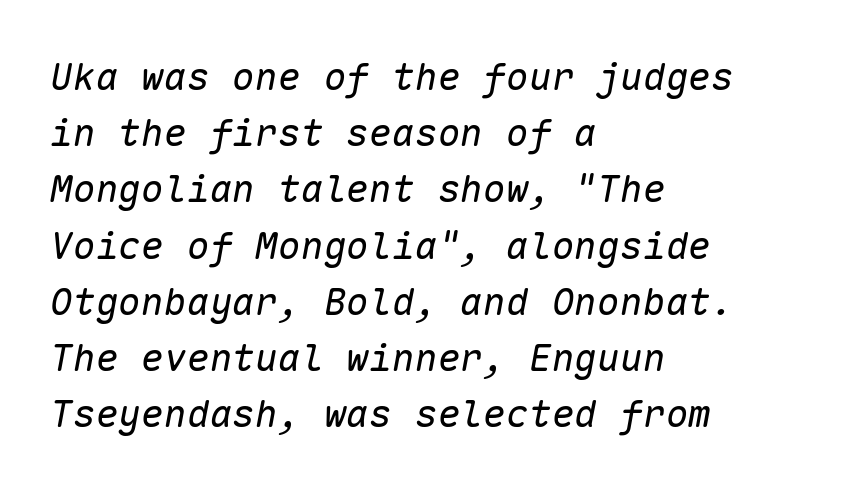
The image shows 38 px regular-weight type, italic (leaning right), monospaced; set left-aligned, normal line spacing (1.48x), normal letter spacing, not underlined; low stroke contrast and a medium x-height.
